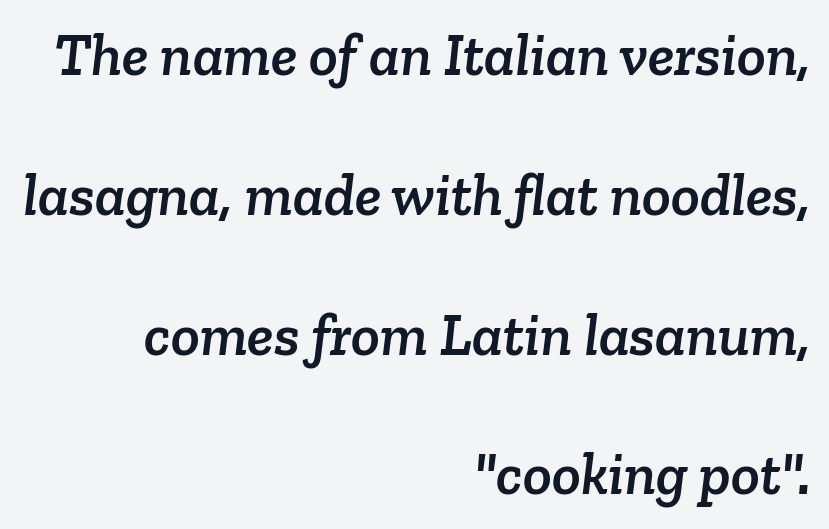
Q: Is the typeface a serif or a sans-serif typeface? A: Serif.
Q: Is the text underlined? A: No.
Q: How is the paragraph aligned? A: Right-aligned.
Q: Is the spacing between letters normal or unusually wide? A: Normal.
Q: Is the spacing between lines tight, normal or loose? A: Loose.
Q: Width (condensed, normal, or wide)? A: Normal.
Q: Stroke contrast? A: Low.
Q: x-height? A: Medium.
Q: Monospaced? A: No.
